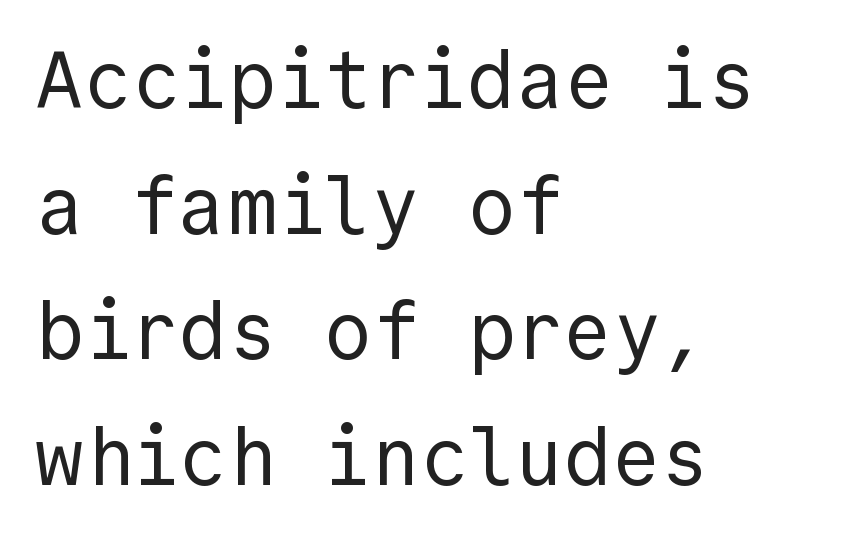
Q: Is the text bold? A: No.
Q: Is the text italic (slanted)? A: No, it is upright.
Q: Is the typeface a serif or a sans-serif typeface? A: Sans-serif.
Q: Is the text underlined? A: No.
Q: How is the paragraph aligned? A: Left-aligned.
Q: Is the spacing between letters normal or unusually wide? A: Normal.
Q: Is the spacing between lines tight, normal or loose? A: Normal.
Q: Width (condensed, normal, or wide)? A: Normal.
Q: x-height? A: Medium.
Q: Monospaced? A: Yes.
